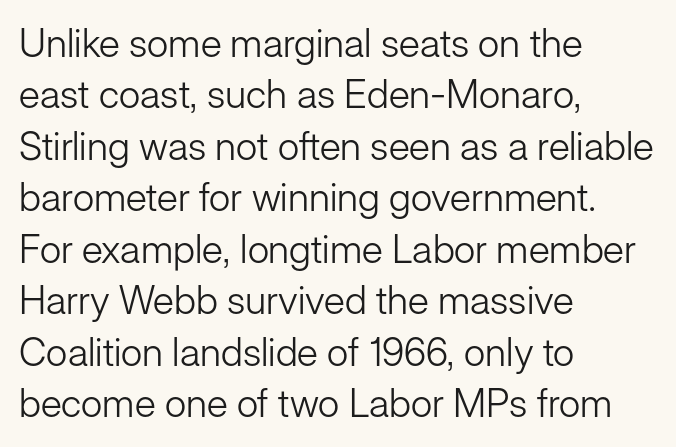
Q: Is the text bold? A: No.
Q: Is the text italic (slanted)? A: No, it is upright.
Q: Is the typeface a serif or a sans-serif typeface? A: Sans-serif.
Q: Is the text underlined? A: No.
Q: How is the paragraph aligned? A: Left-aligned.
Q: Is the spacing between letters normal or unusually wide? A: Normal.
Q: Is the spacing between lines tight, normal or loose? A: Normal.
Q: Width (condensed, normal, or wide)? A: Normal.
Q: Stroke contrast? A: Low.
Q: x-height? A: Medium.
Q: Monospaced? A: No.
